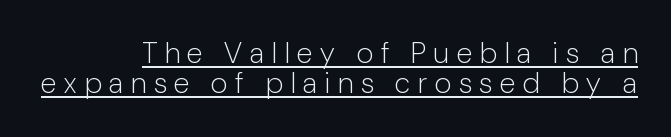
{"serif": "no", "italic": "no", "bold": "no", "weight": "light", "width": "condensed", "stroke_contrast": "low", "x_height": "medium", "monospaced": "no", "underline": "yes", "align": "right", "line_spacing": "tight", "line_spacing_ratio": 1.05, "letter_spacing": "wide", "letter_spacing_em": 0.28, "glyph_px": 29}
